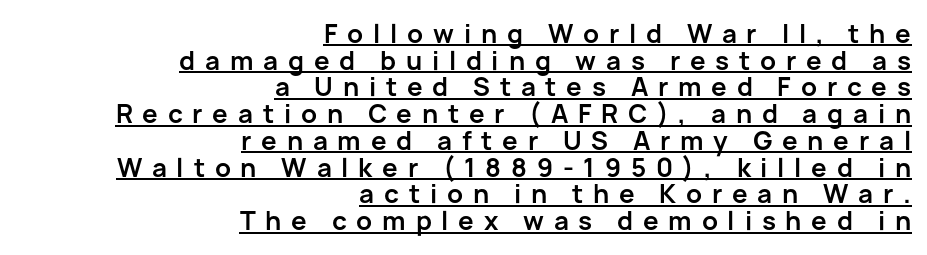
Q: Is the text bold? A: Yes.
Q: Is the text italic (slanted)? A: No, it is upright.
Q: Is the text underlined? A: Yes.
Q: How is the paragraph aligned? A: Right-aligned.
Q: Is the spacing between letters normal or unusually wide? A: Unusually wide.
Q: Is the spacing between lines tight, normal or loose? A: Tight.
